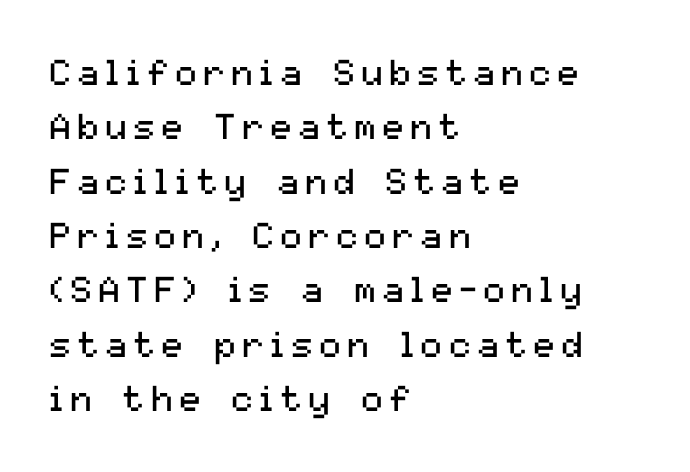
{"serif": "no", "italic": "no", "bold": "no", "weight": "regular", "width": "normal", "stroke_contrast": "medium", "x_height": "medium", "monospaced": "no", "underline": "no", "align": "left", "line_spacing": "normal", "line_spacing_ratio": 1.51, "glyph_px": 36}
